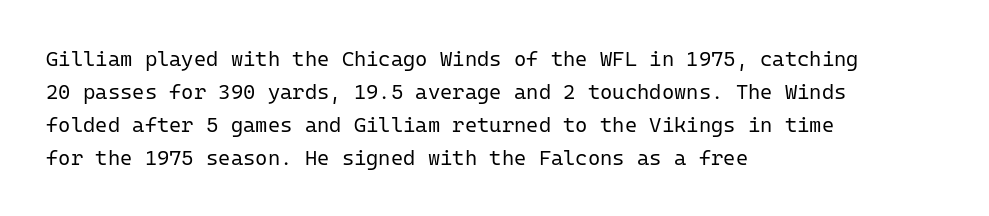
No italicization has been applied; the sample stays upright. This rendering features lettering with no underline. Summary of weight: not heavy and not bold. The typesetter chose a ragged-right arrangement here. The vertical gap from one line to the next is medium.
